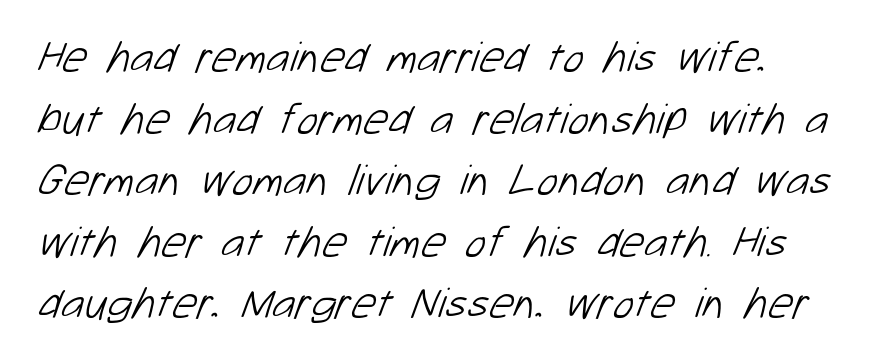
Each word holds together tightly as a unit, with standard inter-letter gaps. Just letters on the line, the space beneath them empty. Spacing verdict: proportional, widths tailored to each character. Stem width sits at or under what a default text font uses.
